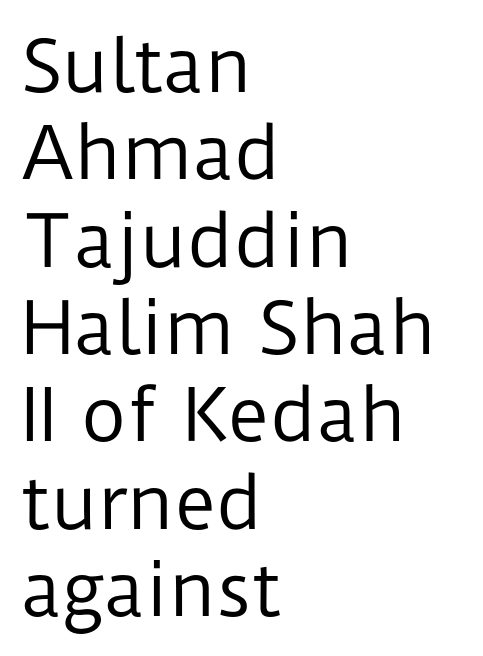
The image shows 71 px regular-weight sans-serif type, upright; set left-aligned, line spacing 1.23x, normal letter spacing, not underlined; low stroke contrast and a medium x-height.
